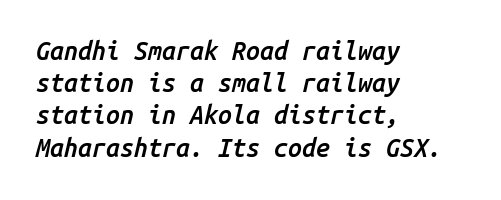
Q: Is the text bold? A: Semi-bold.
Q: Is the text italic (slanted)? A: Yes, it leans right by about 14 degrees.
Q: Is the text underlined? A: No.
Q: How is the paragraph aligned? A: Left-aligned.
Q: Is the spacing between letters normal or unusually wide? A: Normal.
Q: Is the spacing between lines tight, normal or loose? A: Normal.
